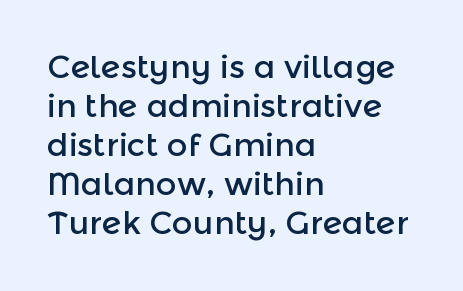
Q: Is the text italic (slanted)? A: No, it is upright.
Q: Is the typeface a serif or a sans-serif typeface? A: Sans-serif.
Q: Is the text underlined? A: No.
Q: How is the paragraph aligned? A: Left-aligned.
Q: Is the spacing between letters normal or unusually wide? A: Normal.
Q: Width (condensed, normal, or wide)? A: Normal.
Q: x-height? A: Medium.
Q: Monospaced? A: No.
